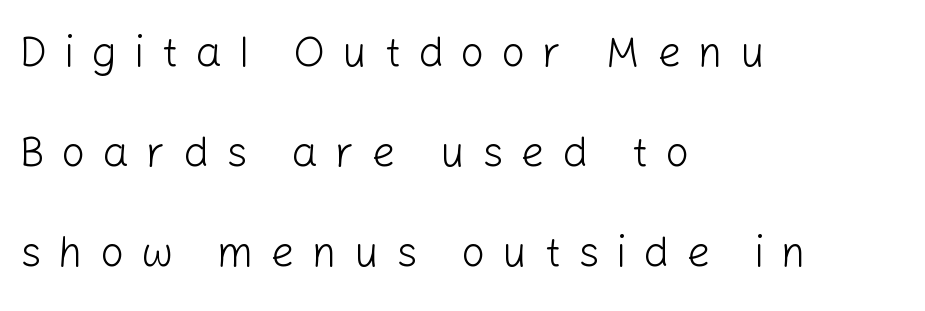
The image shows 42 px light sans-serif type, upright; set left-aligned, loose line spacing (2.38x), unusually wide letter spacing (+0.41 em), not underlined; low stroke contrast and a medium x-height.
